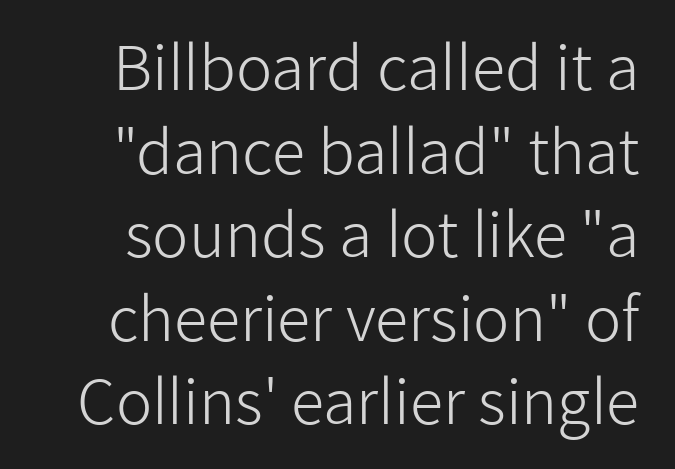
{"serif": "no", "italic": "no", "bold": "no", "weight": "light", "width": "normal", "stroke_contrast": "low", "x_height": "medium", "monospaced": "no", "underline": "no", "line_spacing": "normal", "line_spacing_ratio": 1.37, "letter_spacing": "normal", "letter_spacing_em": 0.0, "glyph_px": 61}
